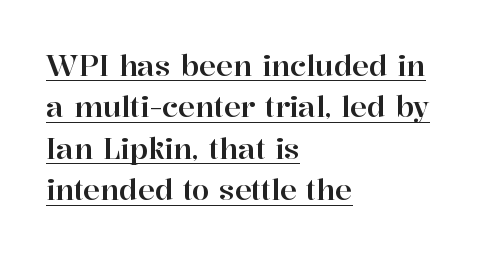
{"serif": "yes", "italic": "no", "width": "normal", "stroke_contrast": "high", "x_height": "medium", "monospaced": "no", "underline": "yes", "align": "left", "line_spacing": "normal", "line_spacing_ratio": 1.48, "letter_spacing": "normal", "letter_spacing_em": 0.0, "glyph_px": 28}
